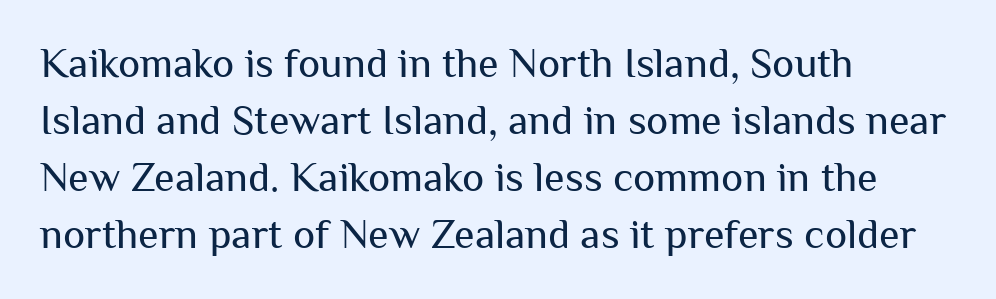
These lines are rendered in a variable-pitch font. The lettering stays uniformly vertical, giving the passage a roman look. The glyphs in this specimen are sans serif. Glance below the letters and you will spot only blank space.
